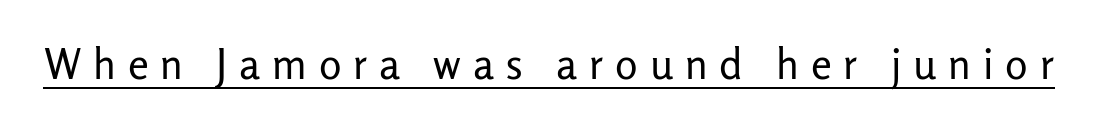
Character widths vary here, with narrow letters taking less room than wide ones. The type family on display is of the sans-serif kind. Compared with typical body copy, the letter spacing here is much looser. Descenders here cross a horizontal rule under the line. A typesetter would mark this as roman, not italic.
